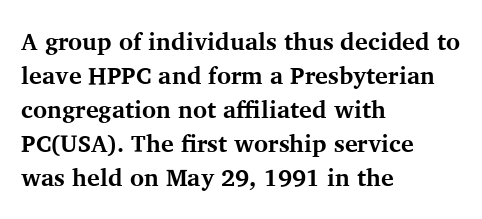
The passage shown stacks its lines at a standard gap. These lines keep a tight, regular rhythm from letter to letter. Descenders hang freely into open space. The sample has been set heavy, in full bold. Leftover space on each line is placed entirely after the last word. Nope, not italic — everything's standing straight.
